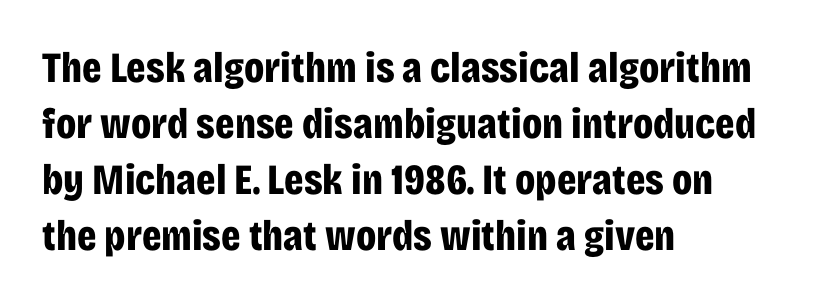
Spacing verdict: proportional, widths tailored to each character. A classic flush-left, rag-right setting is used for this passage. Heft: maximum for text — a bold. The passage shown is not underscored anywhere. Default kerning and tracking; the words read as compact shapes. Each letter's strokes conclude bluntly, with no projecting serifs.
